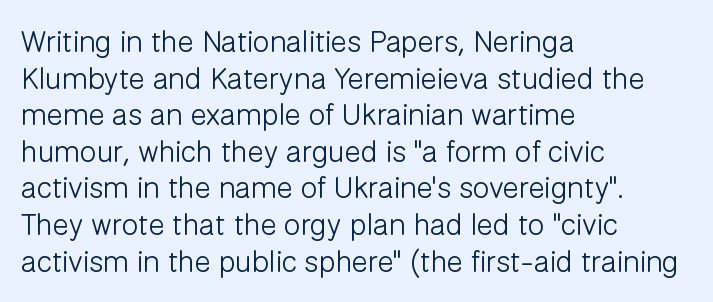
Q: Is the text bold? A: No.
Q: Is the text italic (slanted)? A: No, it is upright.
Q: Is the typeface a serif or a sans-serif typeface? A: Sans-serif.
Q: Is the text underlined? A: No.
Q: How is the paragraph aligned? A: Left-aligned.
Q: Is the spacing between letters normal or unusually wide? A: Normal.
Q: Width (condensed, normal, or wide)? A: Normal.
Q: Stroke contrast? A: Low.
Q: x-height? A: Medium.
Q: Monospaced? A: No.
